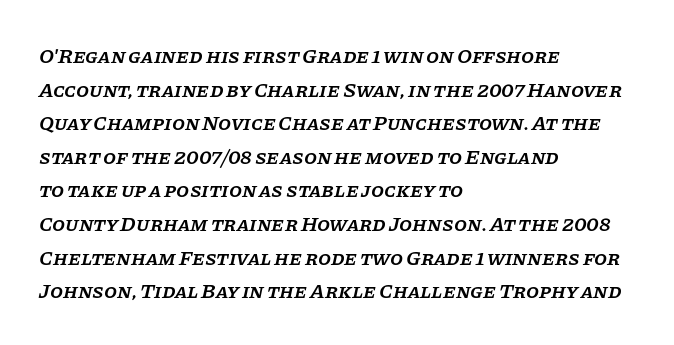
Q: Is the text bold? A: Semi-bold.
Q: Is the text italic (slanted)? A: Yes, it leans right by about 11 degrees.
Q: Is the text underlined? A: No.
Q: How is the paragraph aligned? A: Left-aligned.
Q: Is the spacing between letters normal or unusually wide? A: Normal.
Q: Is the spacing between lines tight, normal or loose? A: Normal.
